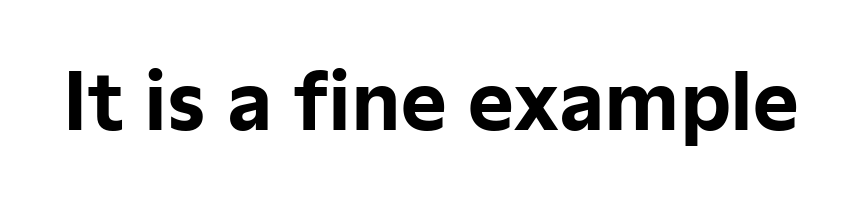
Q: Is the text bold? A: Yes.
Q: Is the text italic (slanted)? A: No, it is upright.
Q: Is the typeface a serif or a sans-serif typeface? A: Sans-serif.
Q: Is the text underlined? A: No.
Q: Is the spacing between letters normal or unusually wide? A: Normal.
Q: Width (condensed, normal, or wide)? A: Normal.
Q: Stroke contrast? A: Low.
Q: x-height? A: Medium.
Q: Monospaced? A: No.
